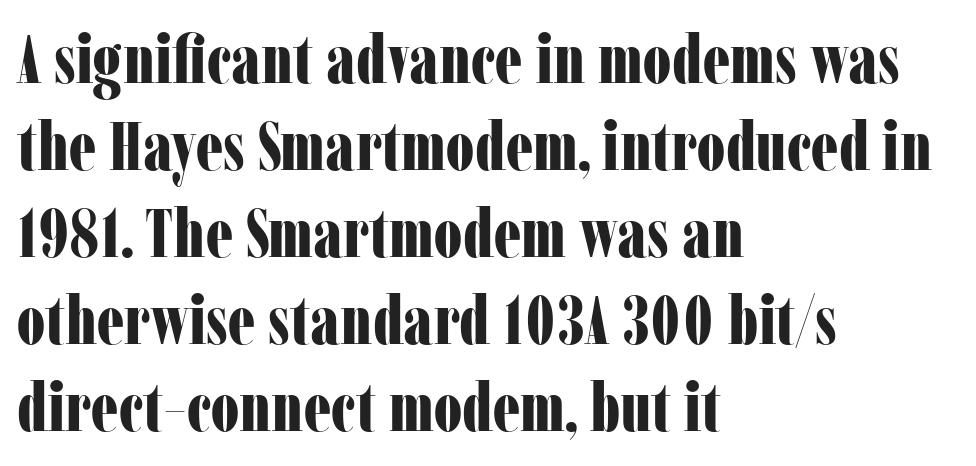
These lines are rendered in a variable-pitch font. Typographically, this falls in the serif category. Rule under the text: the space is simply empty. The lines sit at an ordinary, default distance from one another.
